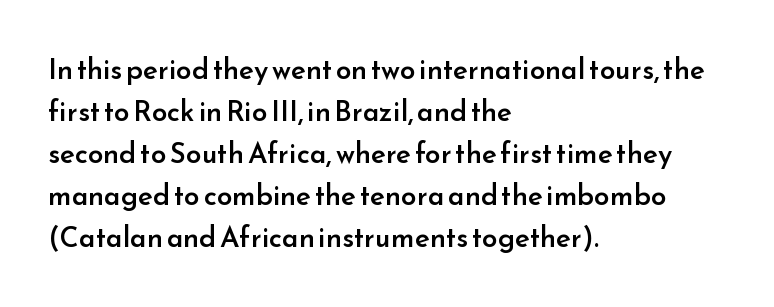
{"serif": "no", "italic": "no", "bold": "semi", "weight": "semibold", "width": "normal", "stroke_contrast": "low", "x_height": "small", "monospaced": "no", "underline": "no", "align": "left", "line_spacing": "normal", "line_spacing_ratio": 1.5, "letter_spacing": "normal", "letter_spacing_em": 0.0, "glyph_px": 28}
